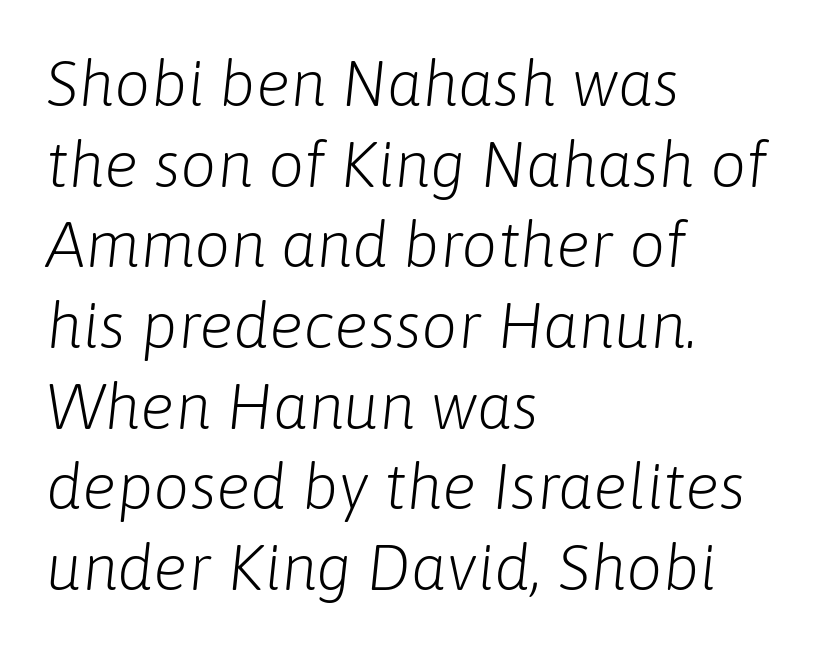
{"italic": "yes", "lean": "right", "slant_degrees": 6, "bold": "no", "weight": "light", "width": "normal", "stroke_contrast": "low", "x_height": "medium", "monospaced": "no", "underline": "no", "align": "left", "line_spacing": "normal", "line_spacing_ratio": 1.26, "letter_spacing": "normal", "letter_spacing_em": 0.0, "glyph_px": 64}
